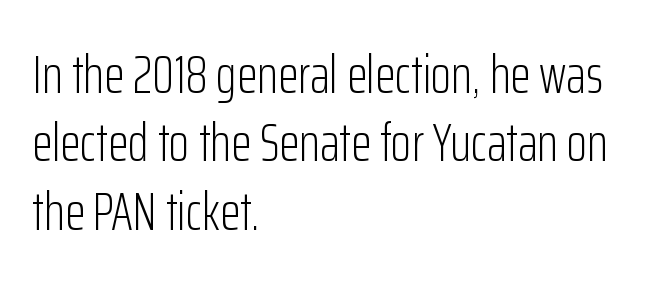
Rows of type keep a routine distance in the vertical direction. The glyphs in this specimen are sans serif. This sample is left-justified, so line endings fall wherever the words run out. Spacing between characters is what you'd get straight out of the box.
